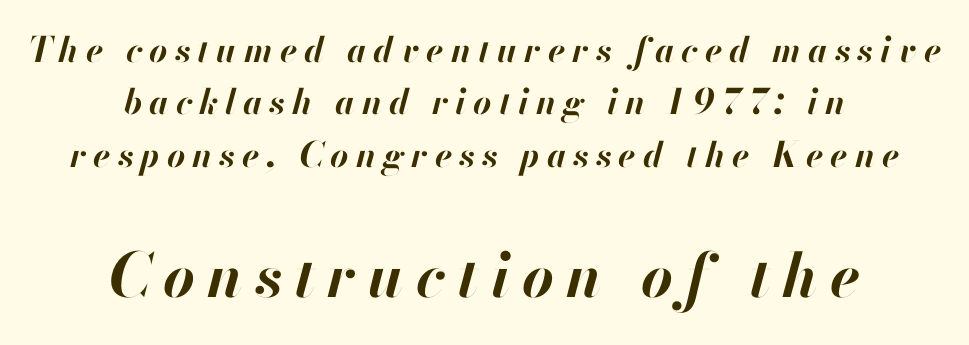
{"italic": "yes", "lean": "right", "slant_degrees": 13, "bold": "yes", "weight": "bold", "width": "normal", "stroke_contrast": "high", "x_height": "small", "monospaced": "no", "underline": "no", "align": "center", "line_spacing": "normal", "line_spacing_ratio": 1.5, "letter_spacing": "wide", "letter_spacing_em": 0.2, "larger_block": "second", "size_ratio": 1.74, "glyph_px": 61}
